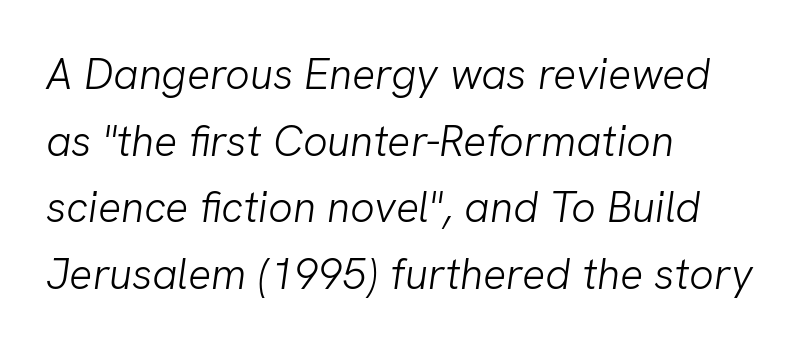
Caption: standard tracking, unaltered. The rendering anchors every line to the left-hand side. Stem width sits at or under what a default text font uses. Successive baselines arrive at the customary interval. The face used here is proportionally spaced, like ordinary book or web type. Nope, no serifs anywhere on these letters.
